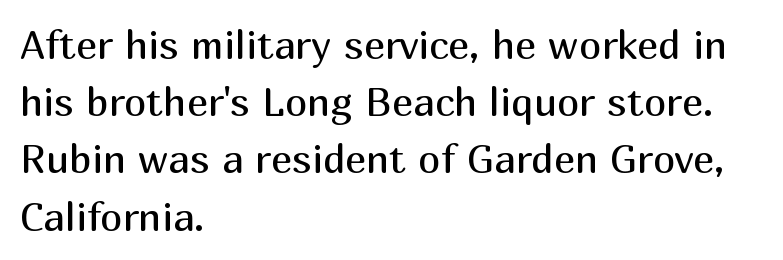
Q: Is the text bold? A: No.
Q: Is the text italic (slanted)? A: No, it is upright.
Q: Is the typeface a serif or a sans-serif typeface? A: Sans-serif.
Q: Is the text underlined? A: No.
Q: How is the paragraph aligned? A: Left-aligned.
Q: Is the spacing between letters normal or unusually wide? A: Normal.
Q: Is the spacing between lines tight, normal or loose? A: Normal.
Q: Width (condensed, normal, or wide)? A: Normal.
Q: Stroke contrast? A: Medium.
Q: x-height? A: Medium.
Q: Monospaced? A: No.
